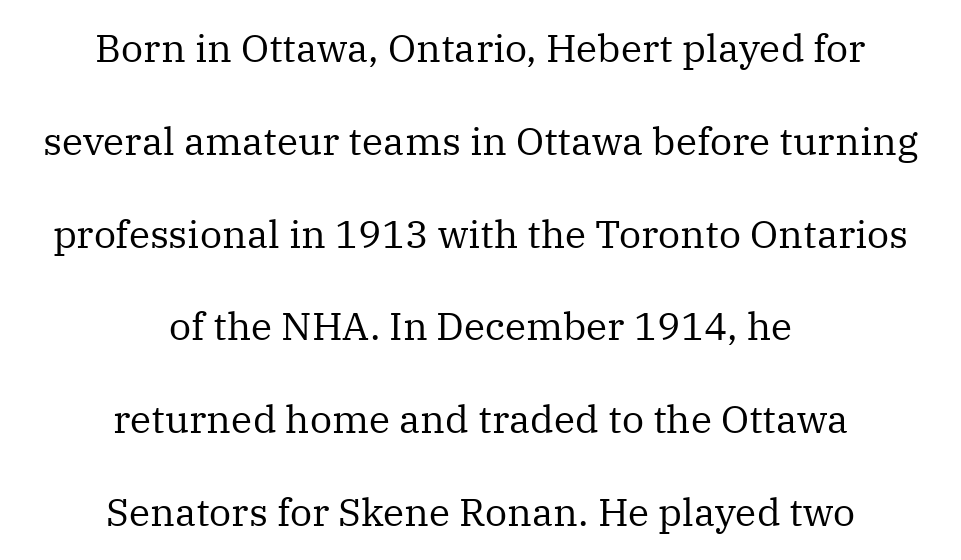
The image shows 39 px regular-weight serif type, upright; set centered, loose line spacing (2.38x), normal letter spacing, not underlined; medium stroke contrast and a medium x-height.
